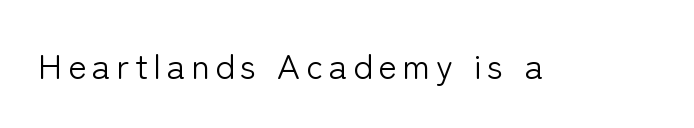
{"serif": "no", "italic": "no", "bold": "no", "weight": "light", "width": "normal", "stroke_contrast": "low", "x_height": "medium", "monospaced": "no", "underline": "no", "glyph_px": 35}
